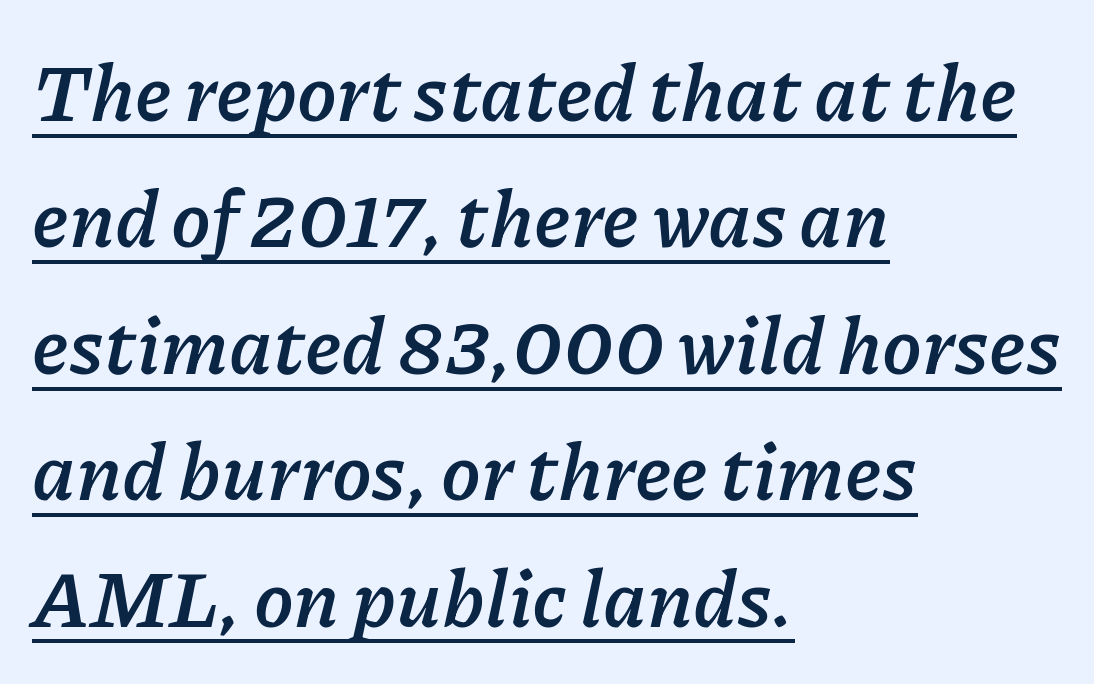
{"italic": "yes", "lean": "right", "slant_degrees": 11, "bold": "yes", "weight": "semibold", "width": "normal", "stroke_contrast": "low", "x_height": "medium", "monospaced": "no", "underline": "yes", "align": "left", "line_spacing": "normal", "line_spacing_ratio": 1.58, "letter_spacing": "normal", "letter_spacing_em": 0.0, "glyph_px": 80}
